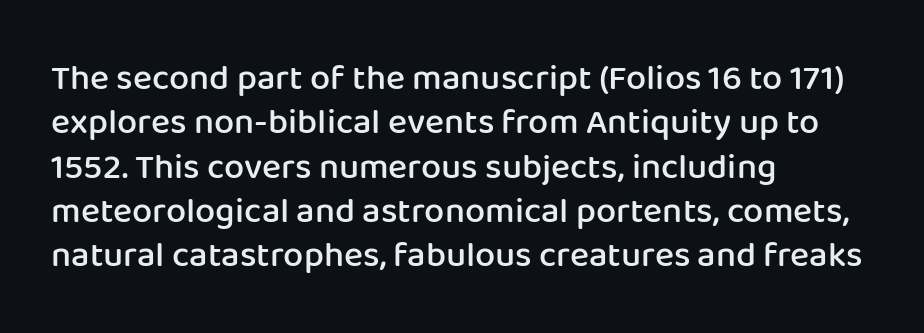
{"serif": "no", "italic": "no", "bold": "semi", "weight": "semibold", "width": "normal", "stroke_contrast": "low", "x_height": "medium", "monospaced": "no", "underline": "no", "align": "left", "line_spacing_ratio": 1.23, "letter_spacing": "normal", "letter_spacing_em": 0.0, "glyph_px": 36}
